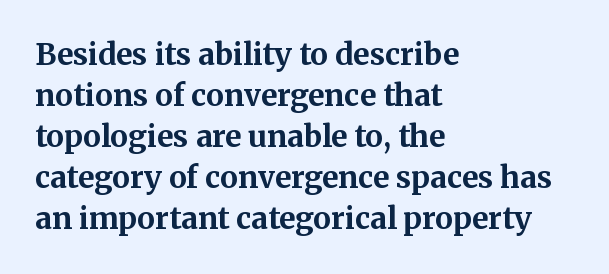
{"serif": "yes", "italic": "no", "bold": "yes", "weight": "bold", "width": "normal", "stroke_contrast": "medium", "x_height": "medium", "monospaced": "no", "underline": "no", "align": "left", "line_spacing": "normal", "line_spacing_ratio": 1.37, "letter_spacing": "normal", "letter_spacing_em": 0.0, "glyph_px": 30}
